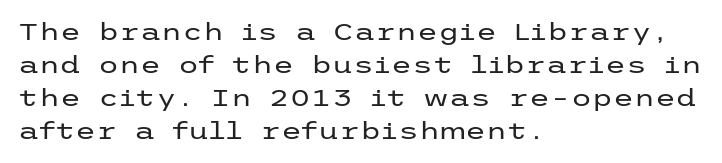
Q: Is the text bold? A: No.
Q: Is the text italic (slanted)? A: No, it is upright.
Q: Is the text underlined? A: No.
Q: How is the paragraph aligned? A: Left-aligned.
Q: Is the spacing between letters normal or unusually wide? A: Normal.
Q: Is the spacing between lines tight, normal or loose? A: Normal.
